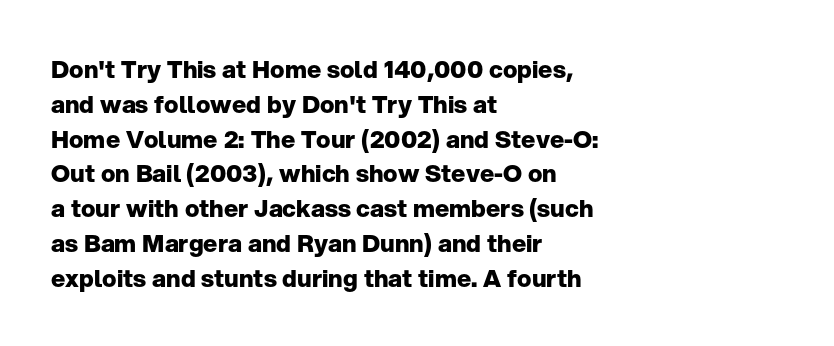
Q: Is the text bold? A: Yes.
Q: Is the text italic (slanted)? A: No, it is upright.
Q: Is the text underlined? A: No.
Q: How is the paragraph aligned? A: Left-aligned.
Q: Is the spacing between letters normal or unusually wide? A: Normal.
Q: Is the spacing between lines tight, normal or loose? A: Normal.
